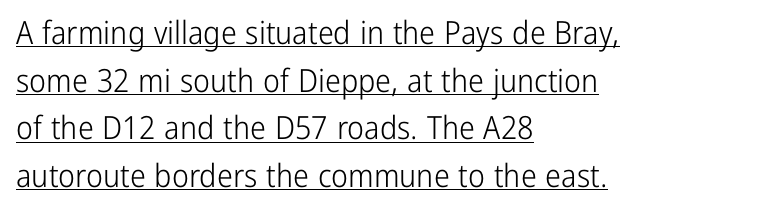
Q: Is the text bold? A: No.
Q: Is the text italic (slanted)? A: No, it is upright.
Q: Is the typeface a serif or a sans-serif typeface? A: Sans-serif.
Q: Is the text underlined? A: Yes.
Q: How is the paragraph aligned? A: Left-aligned.
Q: Is the spacing between letters normal or unusually wide? A: Normal.
Q: Is the spacing between lines tight, normal or loose? A: Normal.
Q: Width (condensed, normal, or wide)? A: Condensed.
Q: Stroke contrast? A: Low.
Q: x-height? A: Medium.
Q: Monospaced? A: No.
